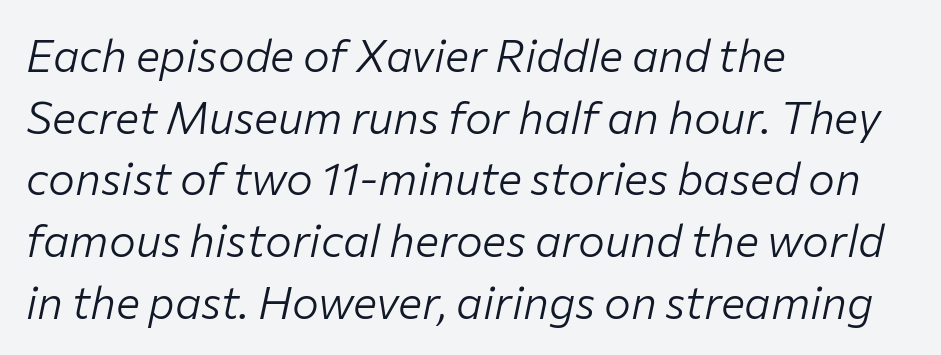
Here the glyphs are tracked normally, forming tight word shapes. The typography opts for an oblique posture over an upright one. Letters rest on an invisible, unmarked baseline. Think of a printed novel: that variable character pitch is what you see here. This sample is left-justified, so line endings fall wherever the words run out.
